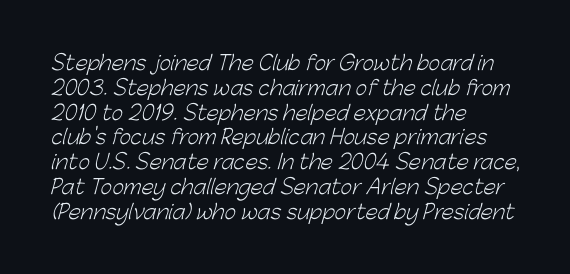
{"bold": "no", "underline": "no", "align": "left", "line_spacing_ratio": 1.24, "letter_spacing": "normal", "letter_spacing_em": 0.0, "glyph_px": 20}
